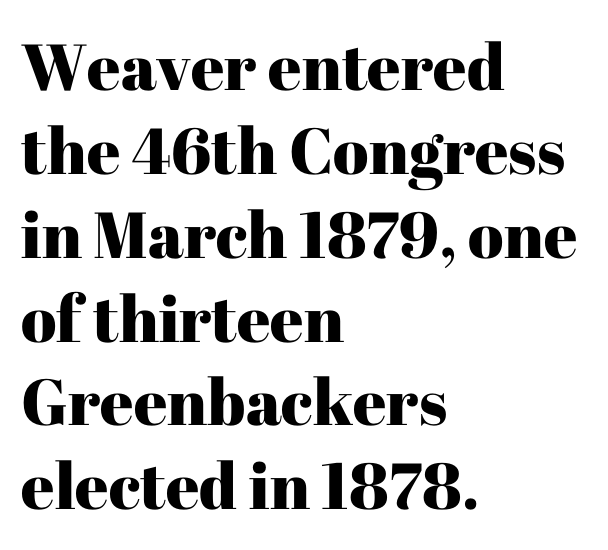
The image shows 65 px serif type, upright; set left-aligned, normal line spacing (1.29x), normal letter spacing, not underlined; high stroke contrast and a medium x-height.
